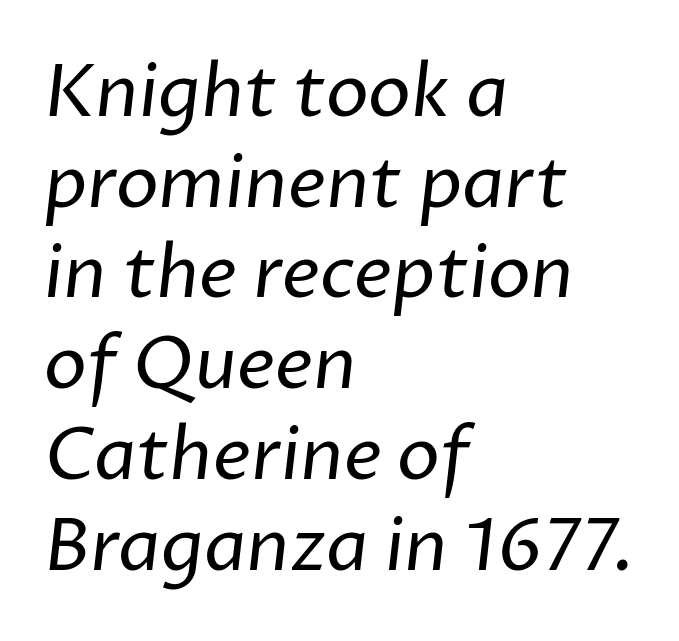
Q: Is the text bold? A: No.
Q: Is the typeface a serif or a sans-serif typeface? A: Sans-serif.
Q: Is the text underlined? A: No.
Q: How is the paragraph aligned? A: Left-aligned.
Q: Is the spacing between letters normal or unusually wide? A: Normal.
Q: Is the spacing between lines tight, normal or loose? A: Normal.
Q: Width (condensed, normal, or wide)? A: Normal.
Q: Stroke contrast? A: Low.
Q: x-height? A: Medium.
Q: Monospaced? A: No.
